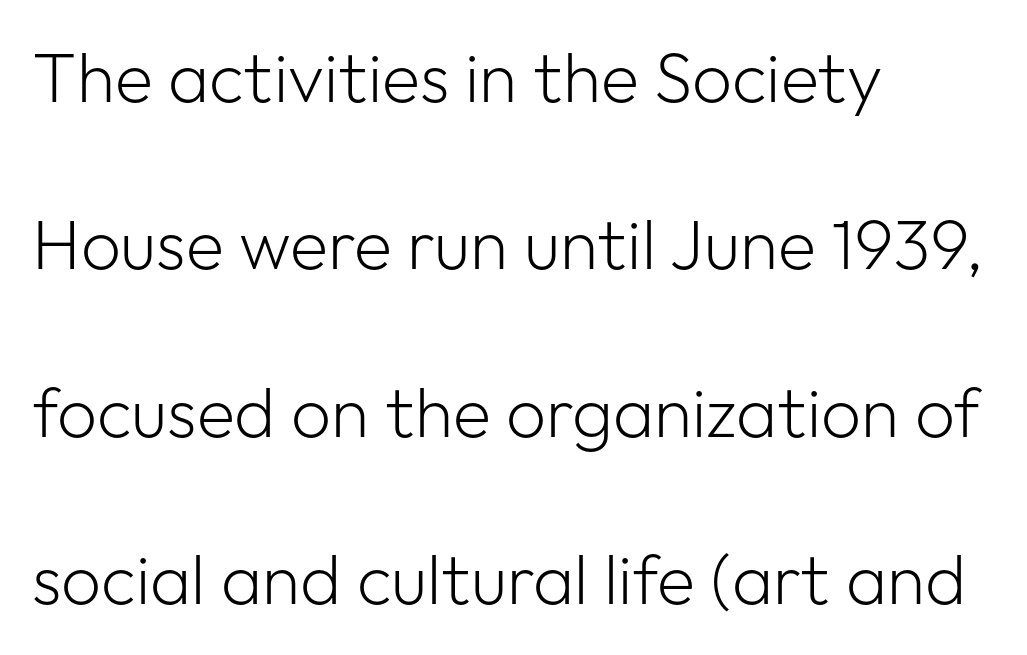
Weight: regular or lighter. A bare baseline throughout the passage. The rendering shows plain stroke endings on the letterforms — a sans-serif design. Reading down the block, your eye returns to a fixed left position each line.
